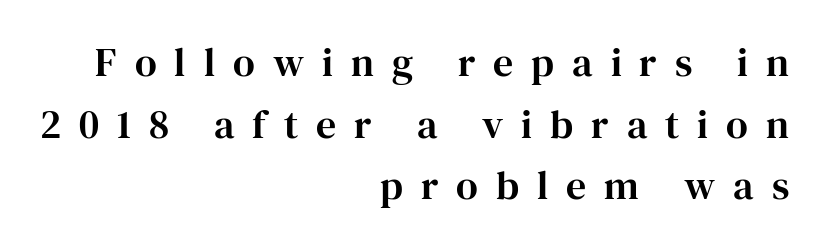
{"serif": "yes", "italic": "no", "width": "normal", "stroke_contrast": "high", "x_height": "medium", "monospaced": "no", "underline": "no", "align": "right", "line_spacing": "normal", "line_spacing_ratio": 1.54, "letter_spacing": "wide", "letter_spacing_em": 0.45, "glyph_px": 40}
